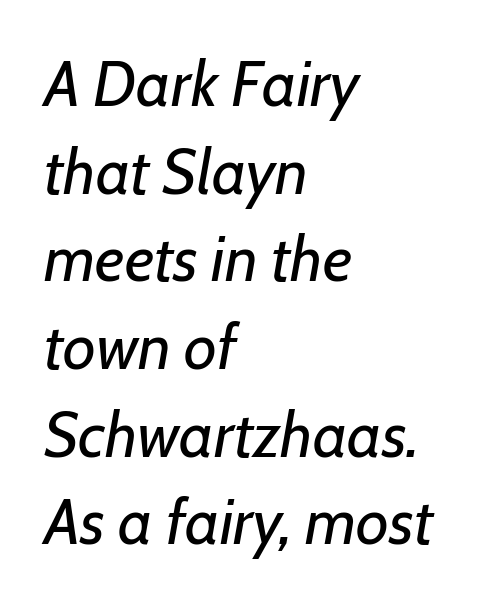
{"italic": "yes", "lean": "right", "slant_degrees": 7, "bold": "no", "weight": "regular", "width": "normal", "stroke_contrast": "low", "x_height": "medium", "monospaced": "no", "underline": "no", "align": "left", "line_spacing": "normal", "line_spacing_ratio": 1.37, "letter_spacing": "normal", "letter_spacing_em": 0.0, "glyph_px": 64}
